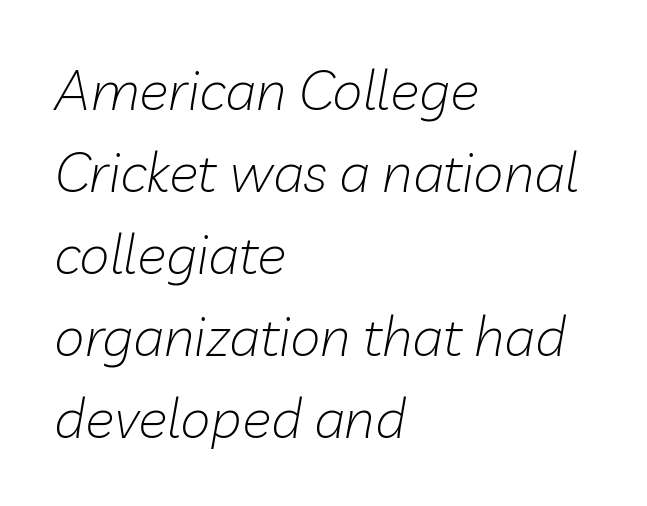
The image shows 55 px light type, italic (leaning right); set left-aligned, normal line spacing (1.49x), normal letter spacing, not underlined; low stroke contrast and a medium x-height.
